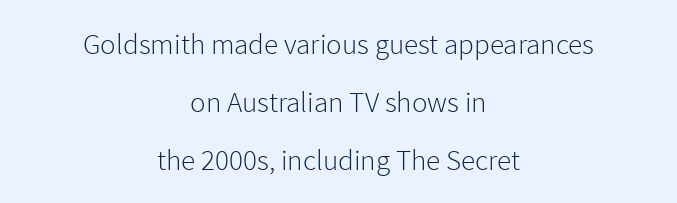
The image shows 29 px light sans-serif type, upright; set centered, loose line spacing (2.0x), normal letter spacing, not underlined; low stroke contrast and a medium x-height.
